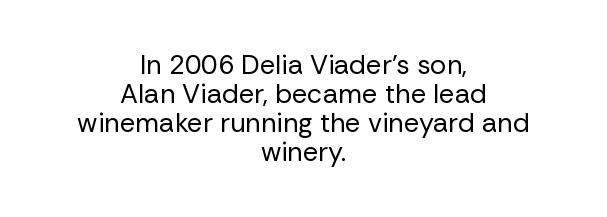
{"italic": "no", "bold": "no", "underline": "no", "align": "center", "line_spacing": "tight", "line_spacing_ratio": 1.07, "letter_spacing": "normal", "letter_spacing_em": 0.0, "glyph_px": 27}
